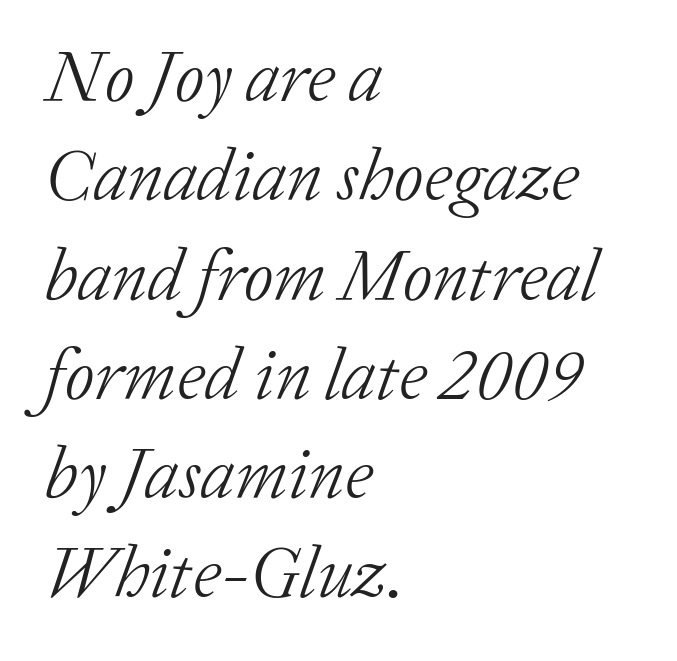
Short note: letters normally spaced. Quick note: interline space is typical. Looking at the ascenders, they clearly lean. The space beneath each line is pristine and unruled. Yep, those are serifs on the letters.
